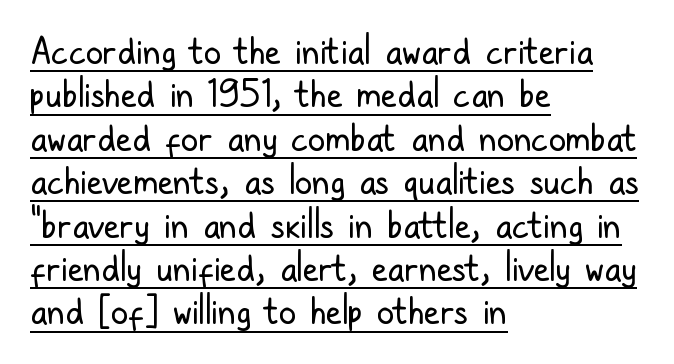
{"serif": "no", "italic": "no", "bold": "no", "weight": "regular", "width": "condensed", "stroke_contrast": "low", "x_height": "medium", "monospaced": "no", "underline": "yes", "align": "left", "line_spacing_ratio": 1.24, "letter_spacing": "normal", "letter_spacing_em": 0.0, "glyph_px": 35}
